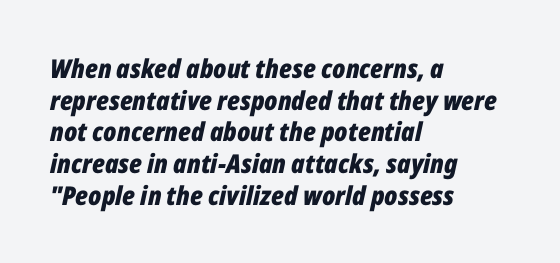
Set as a true bold cut, around the 700 mark. Plain, unruled lines of type. Looking at the ascenders, they clearly lean. The letterforms sit shoulder to shoulder at normal distance.
